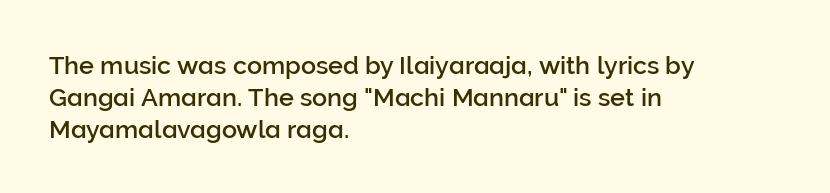
Summary of vertical rhythm: regular, with standard interline spacing. The string is rendered with underlining switched off. This rendering uses left alignment, leaving the right contour irregular. The lettering stays uniformly vertical, giving the passage a roman look. The horizontal fit of the characters is conventional and even.
